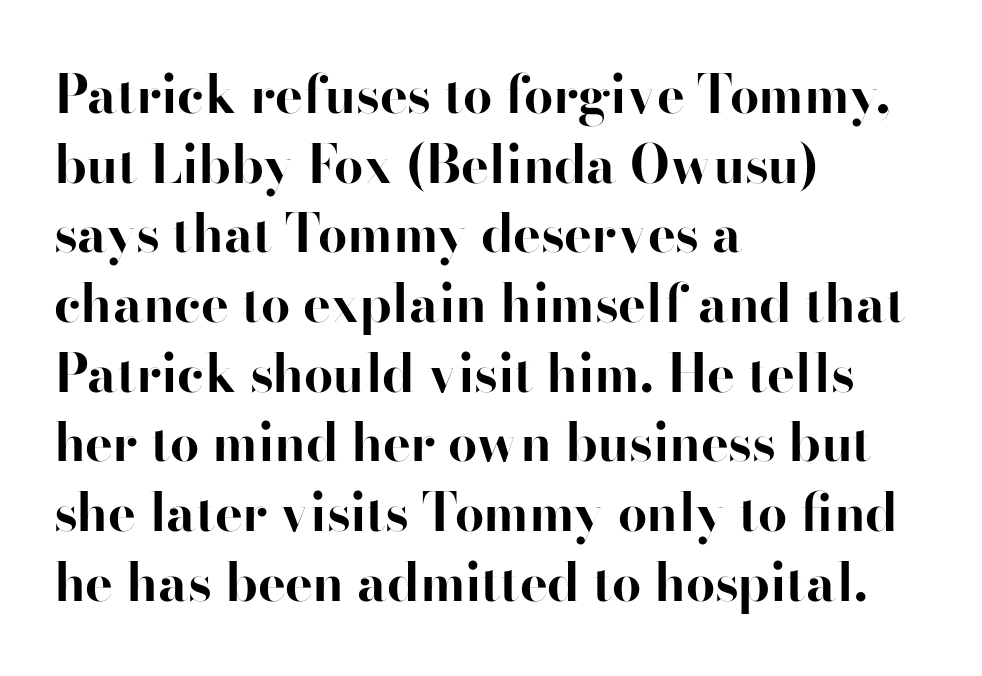
The image shows 52 px bold sans-serif type, upright; set left-aligned, normal line spacing (1.34x), normal letter spacing, not underlined; high stroke contrast and a small x-height.
